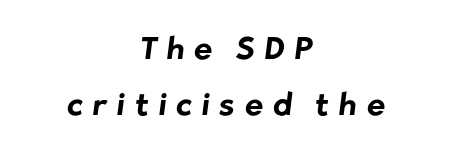
{"serif": "no", "bold": "yes", "weight": "bold", "width": "normal", "stroke_contrast": "low", "x_height": "medium", "monospaced": "no", "underline": "no", "align": "center", "line_spacing_ratio": 1.8, "letter_spacing": "wide", "letter_spacing_em": 0.32, "glyph_px": 31}
